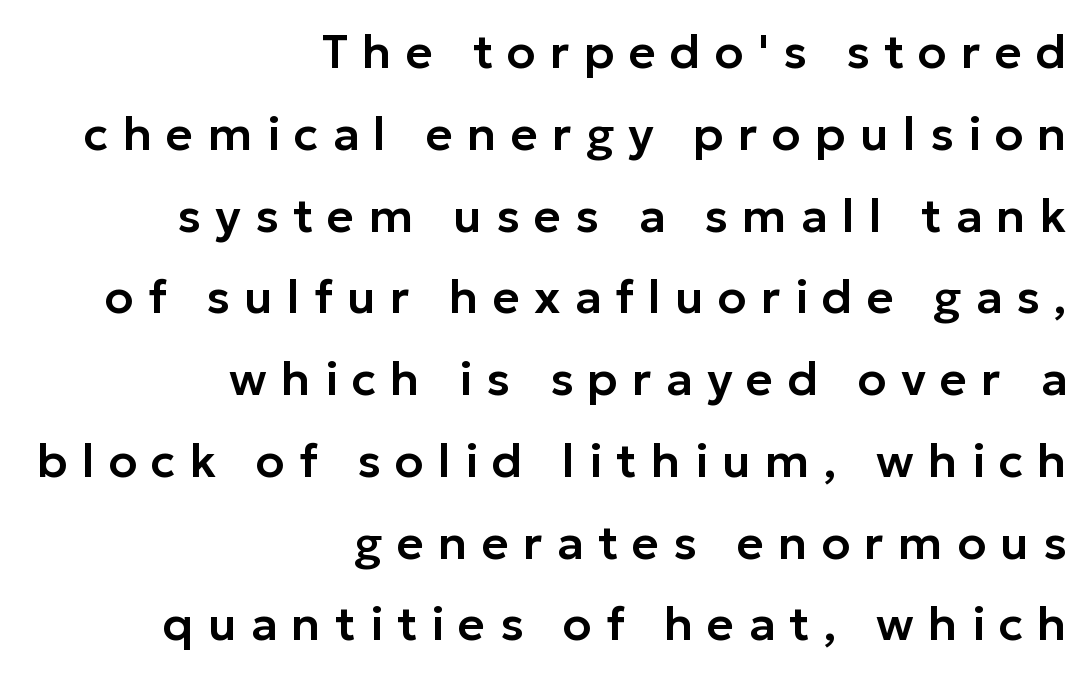
Note the varied advance widths — an 'i' is clearly narrower than an 'm'. Between one letter and the next there's a generous, obvious gap. Quick note: not italic, upright. Does the type have serifs? No, each stem ends abruptly.
